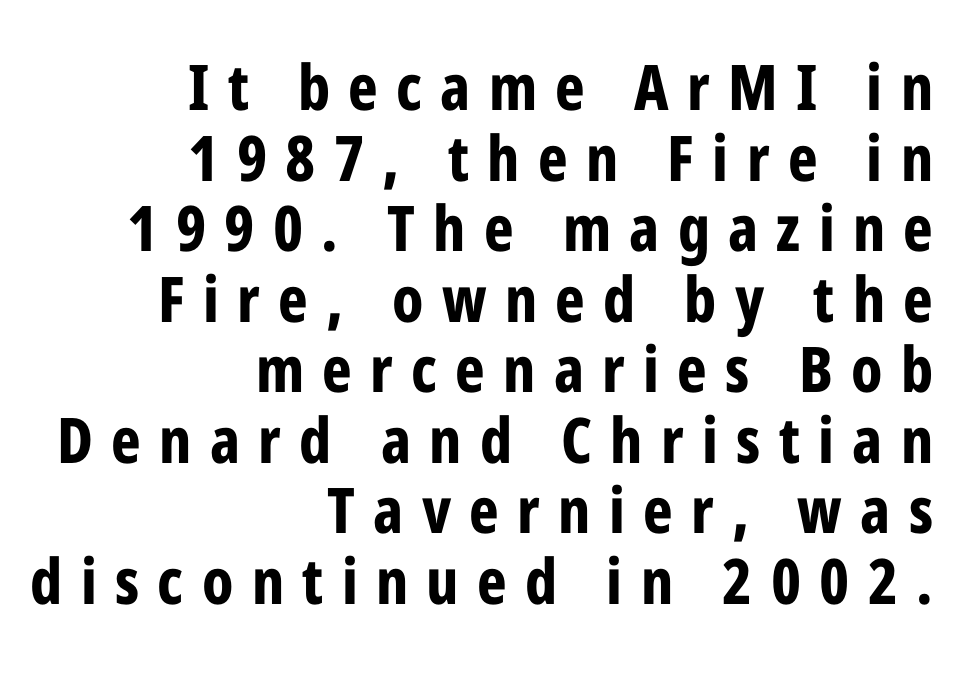
The image shows 63 px bold, condensed sans-serif type, upright; set right-aligned, tight line spacing (1.12x), unusually wide letter spacing (+0.29 em), not underlined; low stroke contrast and a medium x-height.
